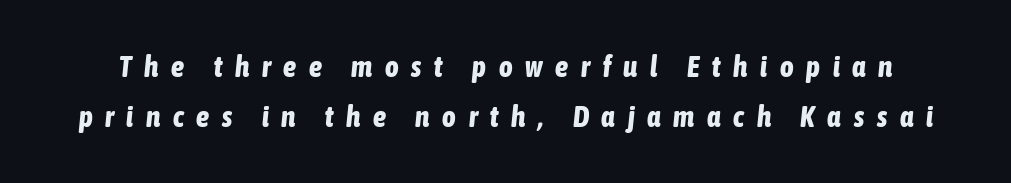
{"italic": "yes", "lean": "right", "slant_degrees": 6, "bold": "yes", "weight": "bold", "width": "condensed", "stroke_contrast": "low", "x_height": "medium", "monospaced": "no", "underline": "no", "line_spacing_ratio": 1.71, "letter_spacing": "wide", "letter_spacing_em": 0.44, "glyph_px": 29}
